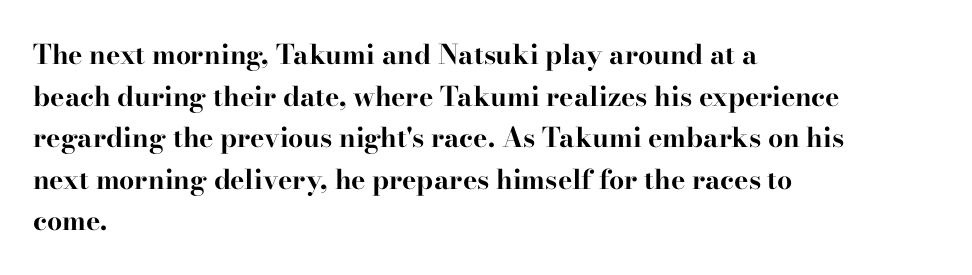
{"italic": "no", "bold": "yes", "underline": "no", "align": "left", "line_spacing": "normal", "line_spacing_ratio": 1.54, "letter_spacing": "normal", "letter_spacing_em": 0.0, "glyph_px": 27}
